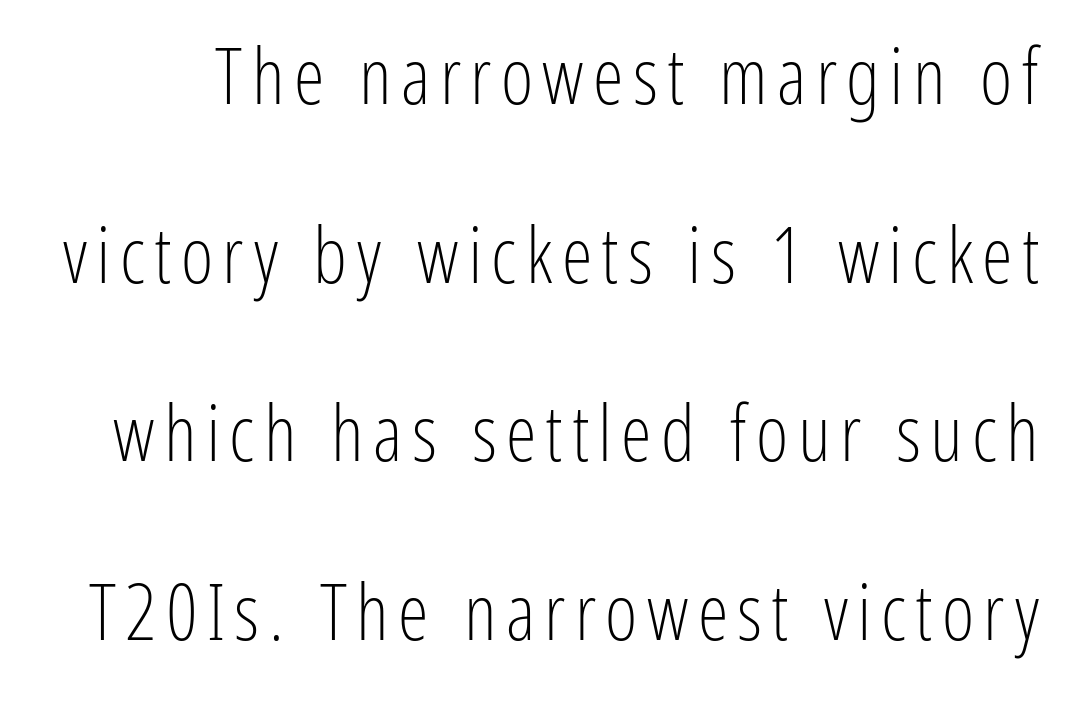
The image shows 78 px light, condensed sans-serif type, upright; set loose line spacing (2.29x), not underlined; low stroke contrast and a medium x-height.
